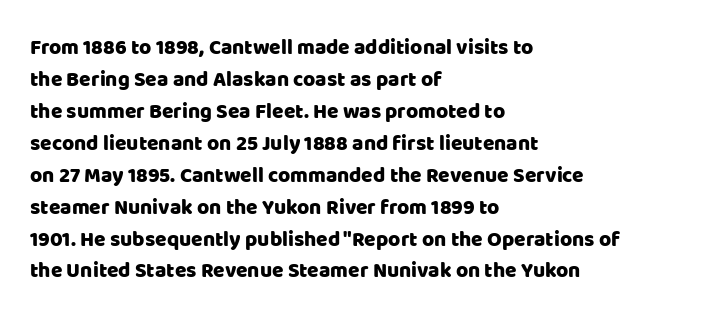
Spacing between characters is what you'd get straight out of the box. This sample is left-justified, so line endings fall wherever the words run out. Has an underline been added? It has not. Evenly set lines give the paragraph a standard silhouette. You can tell it's not italic because the verticals are truly vertical.
